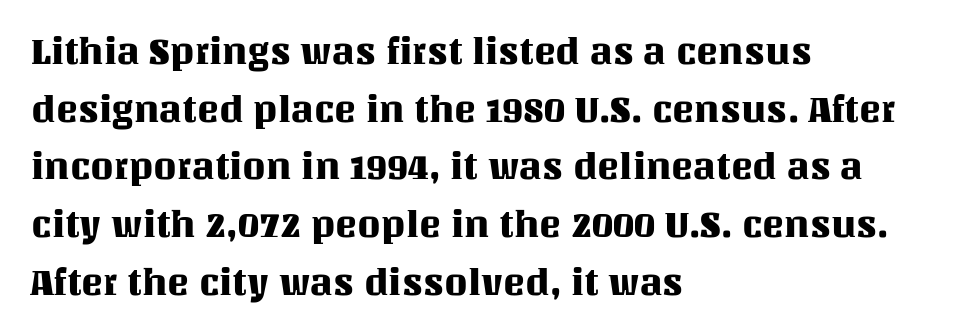
The rendering uses a moderate line-height, typical for paragraphs. The gaps between neighbouring characters are ordinary and unremarkable. A typesetter would call this proportional, since set widths differ per character. Does the copy run flush right? No — it runs flush left. This is the regular roman posture of the typeface. Bare-footed words on every line.
